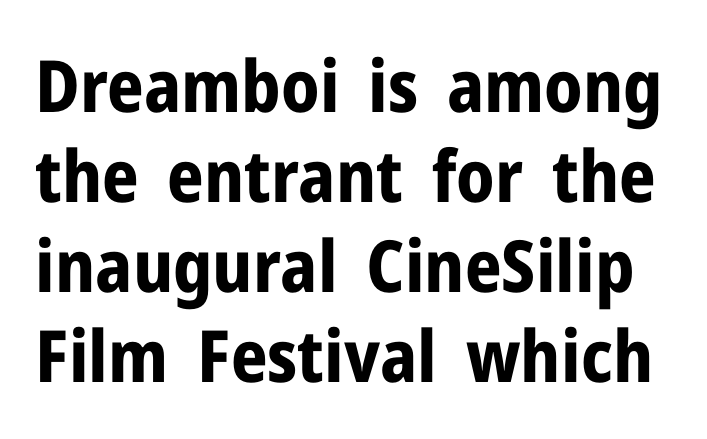
Q: Is the text bold? A: Yes.
Q: Is the text italic (slanted)? A: No, it is upright.
Q: Is the typeface a serif or a sans-serif typeface? A: Sans-serif.
Q: Is the text underlined? A: No.
Q: Is the spacing between letters normal or unusually wide? A: Normal.
Q: Is the spacing between lines tight, normal or loose? A: Normal.
Q: Width (condensed, normal, or wide)? A: Normal.
Q: Stroke contrast? A: Low.
Q: x-height? A: Medium.
Q: Monospaced? A: No.
